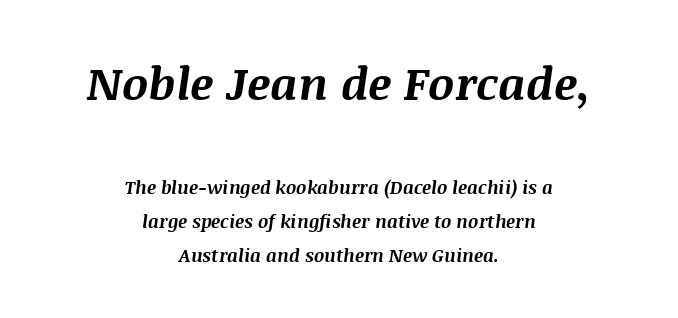
Each row of text sits above clean, open space. These two chunks differ in scale, with the top chunk taking the larger measure. Does extra space separate the letters? No, they use regular spacing. I'd describe the lettering as bold — thick and assertive. Do the characters align in a grid? No, the font is proportional.
